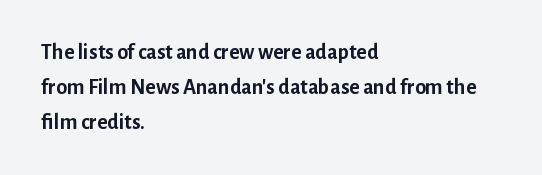
The image shows 22 px bold type, upright; set left-aligned, normal line spacing (1.59x), normal letter spacing, not underlined.
